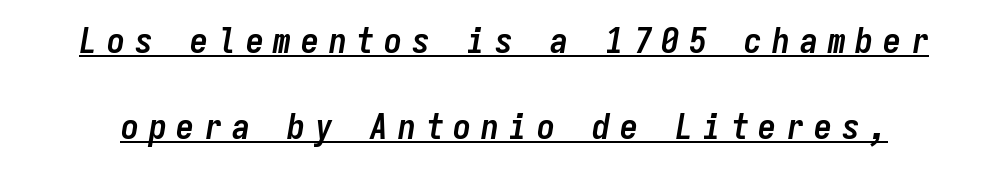
The image shows 36 px semibold, condensed type, italic (leaning right), monospaced; set loose line spacing (2.39x), unusually wide letter spacing (+0.27 em), underlined; low stroke contrast and a medium x-height.
